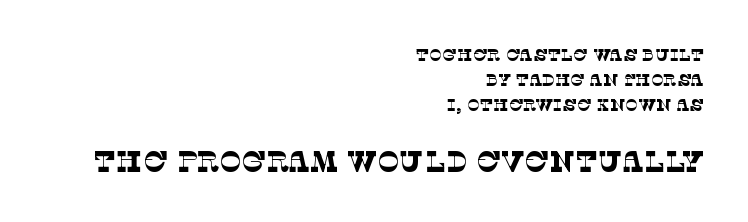
The image shows 29 px thin serif type; set right-aligned, normal line spacing (1.48x), normal letter spacing, not underlined; the second (bottom) block is 1.71x larger; low stroke contrast and a large x-height.
